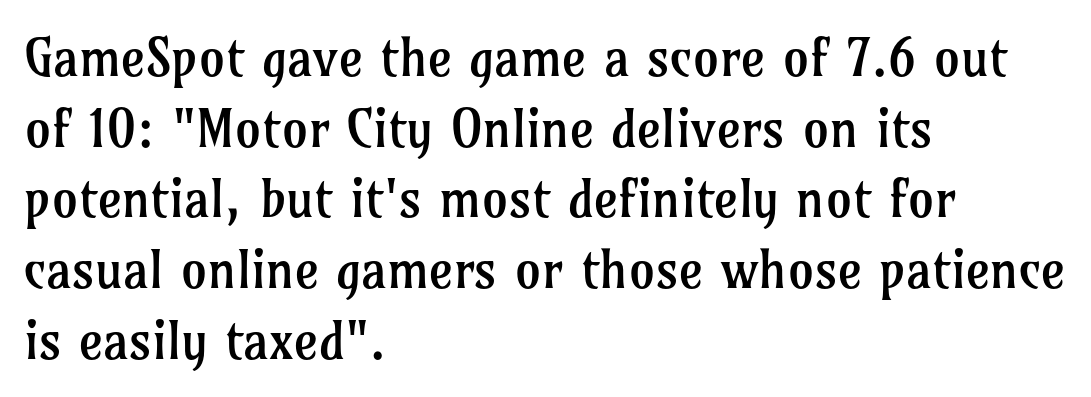
{"serif": "yes", "italic": "no", "bold": "no", "weight": "regular", "width": "normal", "stroke_contrast": "low", "x_height": "medium", "monospaced": "no", "underline": "no", "align": "left", "line_spacing": "normal", "line_spacing_ratio": 1.36, "letter_spacing": "normal", "letter_spacing_em": 0.0, "glyph_px": 52}
